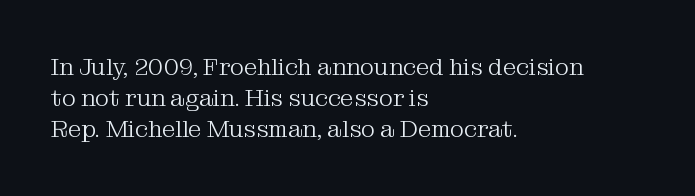
These lines keep a tight, regular rhythm from letter to letter. Notice how descenders clear the ascenders below comfortably — that's standard leading. These lines were composed using upright roman letters. One-word summary of the alignment: left. Nobody drew a line under any word here. The typesetting does not lean heavy: it is not bold.
